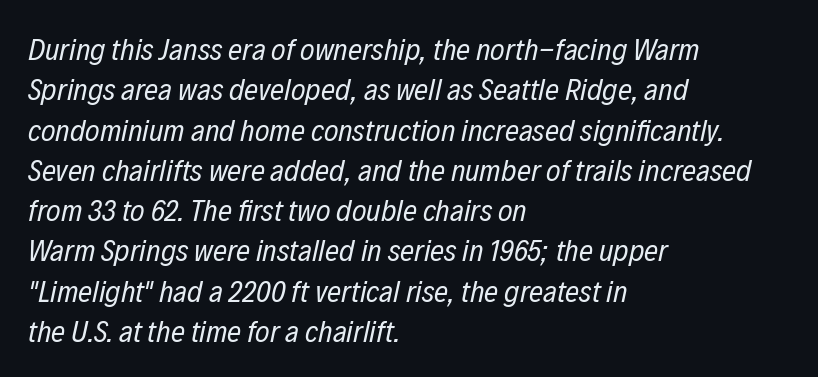
Q: Is the text bold? A: No.
Q: Is the text italic (slanted)? A: Yes, it leans right by about 12 degrees.
Q: Is the text underlined? A: No.
Q: How is the paragraph aligned? A: Left-aligned.
Q: Is the spacing between letters normal or unusually wide? A: Normal.
Q: Is the spacing between lines tight, normal or loose? A: Normal.
Q: Width (condensed, normal, or wide)? A: Condensed.
Q: Stroke contrast? A: Low.
Q: x-height? A: Medium.
Q: Monospaced? A: No.
